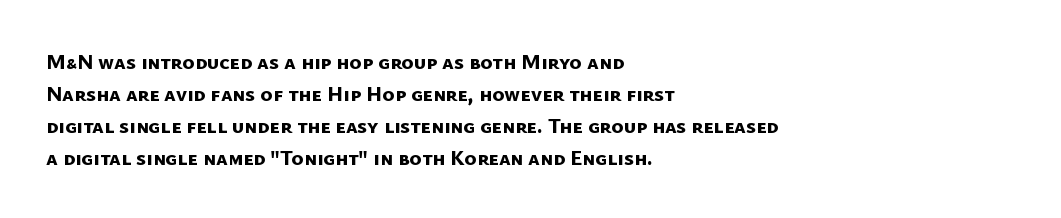
{"bold": "yes", "underline": "no", "align": "left", "line_spacing": "normal", "line_spacing_ratio": 1.52, "letter_spacing": "normal", "letter_spacing_em": 0.0, "glyph_px": 21}
